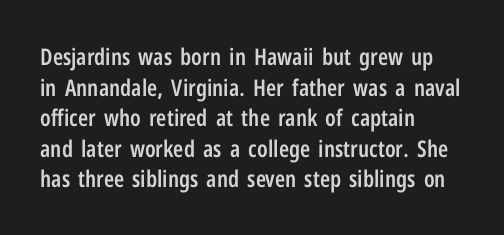
{"italic": "no", "bold": "semi", "underline": "no", "align": "left", "line_spacing": "normal", "line_spacing_ratio": 1.33, "letter_spacing": "normal", "letter_spacing_em": 0.0, "glyph_px": 23}
